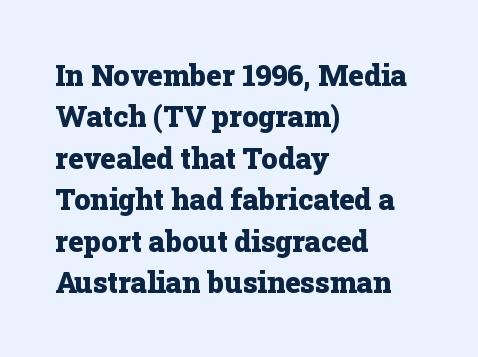
Students, observe: this is what conventionally led text looks like. The face used here has the dense, thick strokes of a bold. Serifs: yes, visible at the terminals of the letterforms. Varying glyph widths throughout — classic text-font behaviour. These lines keep a tight, regular rhythm from letter to letter.
